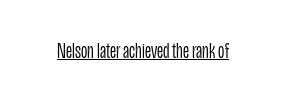
The image shows 22 px text type, upright; set normal letter spacing, underlined.
